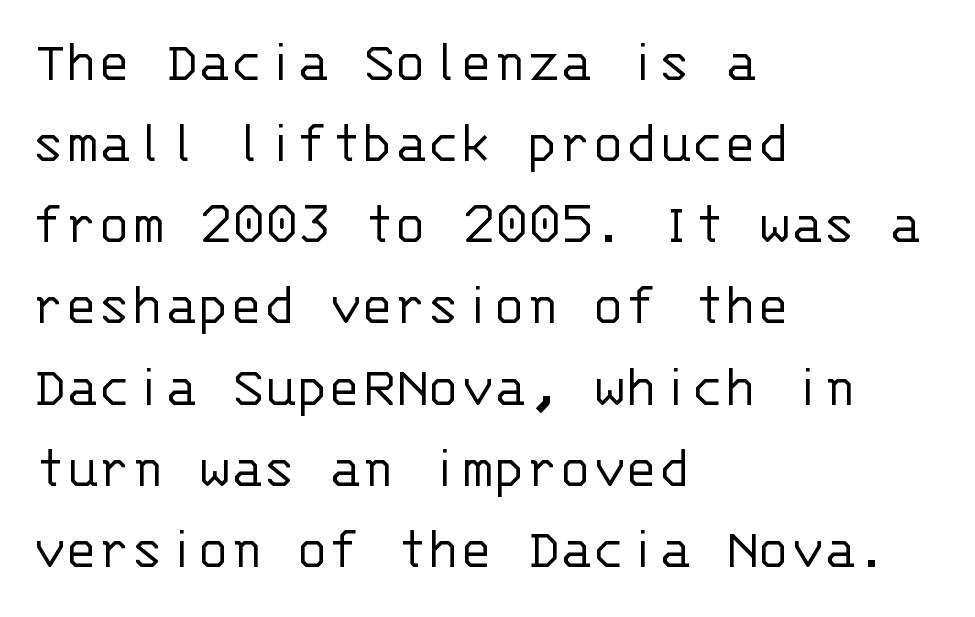
{"serif": "no", "italic": "no", "bold": "no", "weight": "light", "width": "normal", "stroke_contrast": "low", "x_height": "large", "monospaced": "yes", "underline": "no", "align": "left", "line_spacing": "normal", "line_spacing_ratio": 1.33, "letter_spacing": "normal", "letter_spacing_em": 0.0, "glyph_px": 61}
